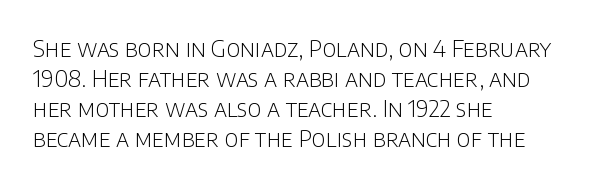
The image shows 23 px text type, upright; set left-aligned, normal line spacing (1.3x), normal letter spacing, not underlined.
